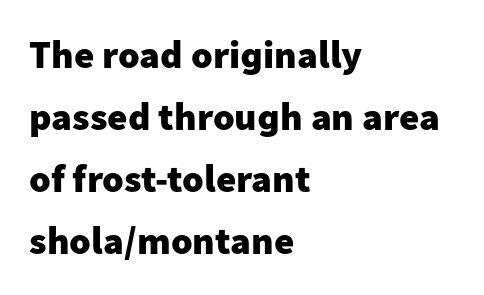
The image shows 39 px heavy sans-serif type, upright; set left-aligned, normal line spacing (1.59x), normal letter spacing, not underlined; low stroke contrast and a medium x-height.
